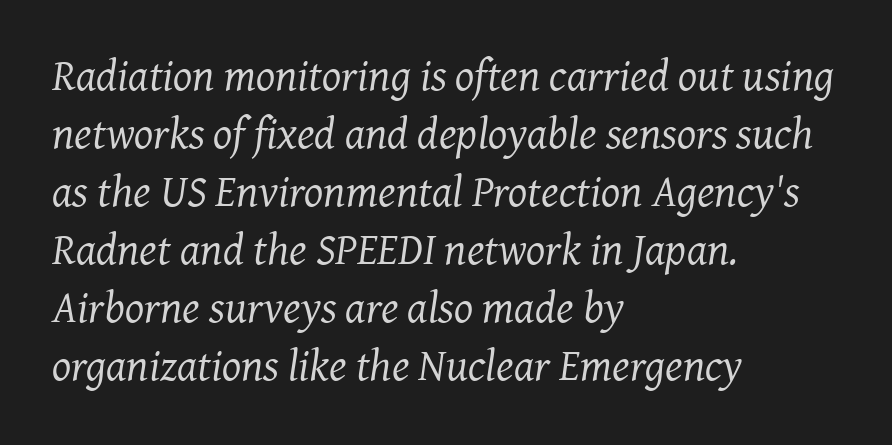
Q: Is the text bold? A: No.
Q: Is the text italic (slanted)? A: Yes, it leans right by about 7 degrees.
Q: Is the typeface a serif or a sans-serif typeface? A: Serif.
Q: Is the text underlined? A: No.
Q: How is the paragraph aligned? A: Left-aligned.
Q: Is the spacing between letters normal or unusually wide? A: Normal.
Q: Is the spacing between lines tight, normal or loose? A: Normal.
Q: Width (condensed, normal, or wide)? A: Normal.
Q: Stroke contrast? A: Medium.
Q: x-height? A: Medium.
Q: Monospaced? A: No.
